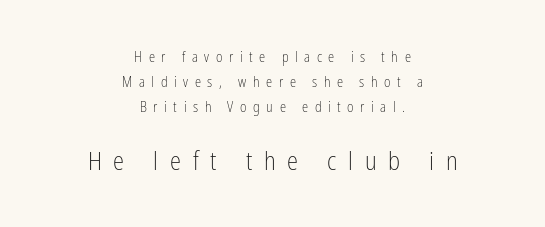
Q: Is the text bold? A: No.
Q: Is the text italic (slanted)? A: No, it is upright.
Q: Is the text underlined? A: No.
Q: How is the paragraph aligned? A: Centered.
Q: Is the spacing between letters normal or unusually wide? A: Unusually wide.
Q: Which block of text is set in a larger size, the first (top) or the second (bottom)? A: The second (bottom) one.
